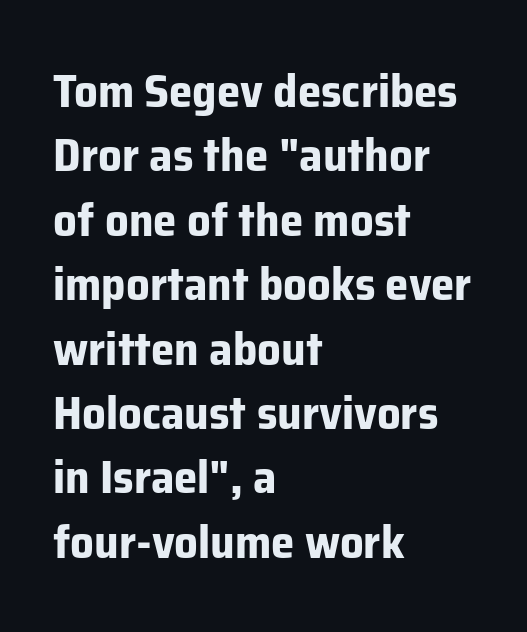
Q: Is the text bold? A: Yes.
Q: Is the text italic (slanted)? A: No, it is upright.
Q: Is the typeface a serif or a sans-serif typeface? A: Sans-serif.
Q: Is the text underlined? A: No.
Q: How is the paragraph aligned? A: Left-aligned.
Q: Is the spacing between letters normal or unusually wide? A: Normal.
Q: Is the spacing between lines tight, normal or loose? A: Normal.
Q: Width (condensed, normal, or wide)? A: Normal.
Q: Stroke contrast? A: Low.
Q: x-height? A: Medium.
Q: Monospaced? A: No.
